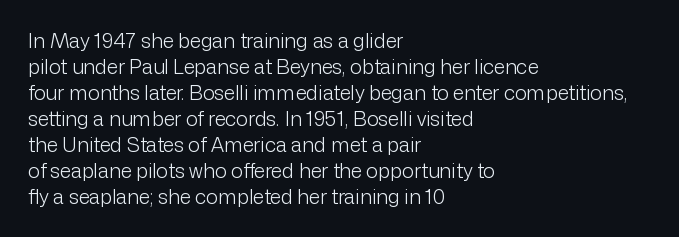
Q: Is the text bold? A: No.
Q: Is the text italic (slanted)? A: No, it is upright.
Q: Is the text underlined? A: No.
Q: How is the paragraph aligned? A: Left-aligned.
Q: Is the spacing between letters normal or unusually wide? A: Normal.
Q: Is the spacing between lines tight, normal or loose? A: Normal.
